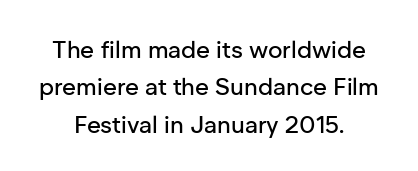
Q: Is the text italic (slanted)? A: No, it is upright.
Q: Is the text underlined? A: No.
Q: How is the paragraph aligned? A: Centered.
Q: Is the spacing between letters normal or unusually wide? A: Normal.
Q: Is the spacing between lines tight, normal or loose? A: Normal.
